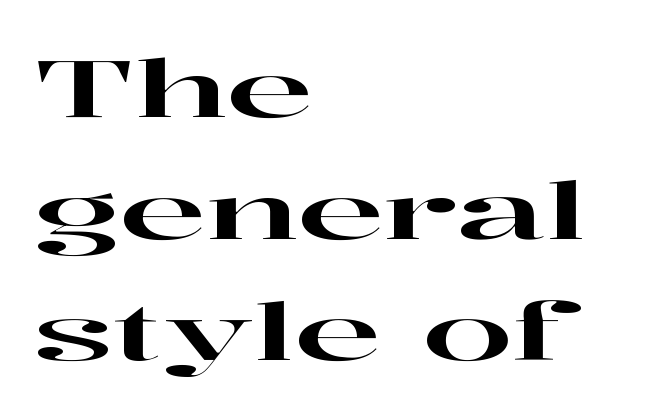
{"serif": "yes", "italic": "no", "width": "wide", "stroke_contrast": "high", "x_height": "medium", "monospaced": "no", "underline": "no", "align": "left", "line_spacing": "normal", "line_spacing_ratio": 1.52, "letter_spacing": "normal", "letter_spacing_em": 0.0, "glyph_px": 80}
